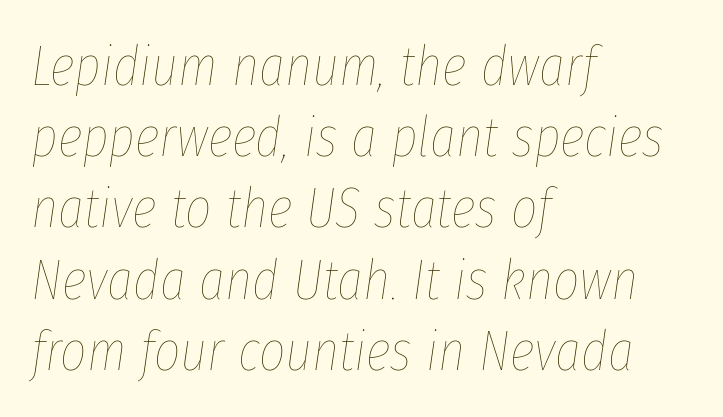
{"italic": "yes", "lean": "right", "slant_degrees": 8, "bold": "no", "weight": "thin", "width": "condensed", "stroke_contrast": "low", "x_height": "medium", "monospaced": "no", "underline": "no", "align": "left", "line_spacing": "normal", "line_spacing_ratio": 1.25, "letter_spacing": "normal", "letter_spacing_em": 0.0, "glyph_px": 57}
